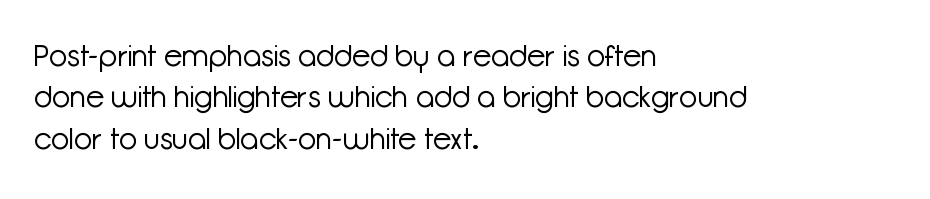
Q: Is the text bold? A: No.
Q: Is the text italic (slanted)? A: No, it is upright.
Q: Is the typeface a serif or a sans-serif typeface? A: Sans-serif.
Q: Is the text underlined? A: No.
Q: How is the paragraph aligned? A: Left-aligned.
Q: Is the spacing between letters normal or unusually wide? A: Normal.
Q: Is the spacing between lines tight, normal or loose? A: Normal.
Q: Width (condensed, normal, or wide)? A: Normal.
Q: Stroke contrast? A: Low.
Q: x-height? A: Medium.
Q: Monospaced? A: No.
